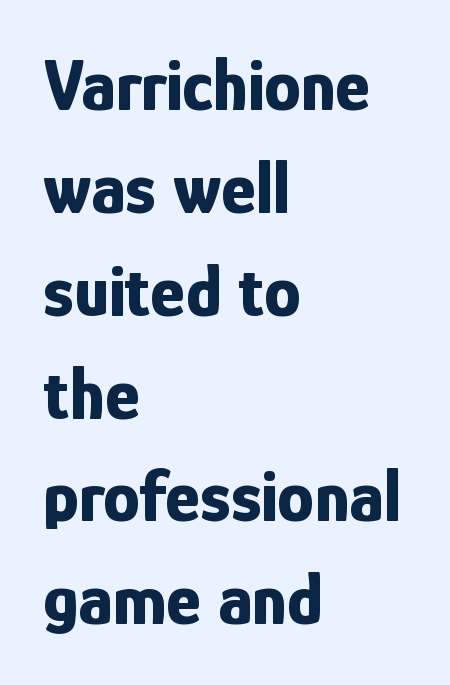
Q: Is the text bold? A: Yes.
Q: Is the text italic (slanted)? A: No, it is upright.
Q: Is the typeface a serif or a sans-serif typeface? A: Sans-serif.
Q: Is the text underlined? A: No.
Q: How is the paragraph aligned? A: Left-aligned.
Q: Is the spacing between letters normal or unusually wide? A: Normal.
Q: Is the spacing between lines tight, normal or loose? A: Normal.
Q: Width (condensed, normal, or wide)? A: Condensed.
Q: Stroke contrast? A: Low.
Q: x-height? A: Medium.
Q: Monospaced? A: No.
